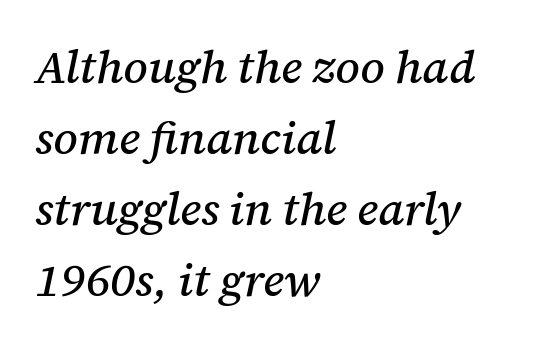
Q: Is the text italic (slanted)? A: Yes, it leans right by about 12 degrees.
Q: Is the typeface a serif or a sans-serif typeface? A: Serif.
Q: Is the text underlined? A: No.
Q: How is the paragraph aligned? A: Left-aligned.
Q: Is the spacing between letters normal or unusually wide? A: Normal.
Q: Is the spacing between lines tight, normal or loose? A: Normal.
Q: Width (condensed, normal, or wide)? A: Normal.
Q: Stroke contrast? A: Medium.
Q: x-height? A: Medium.
Q: Monospaced? A: No.
